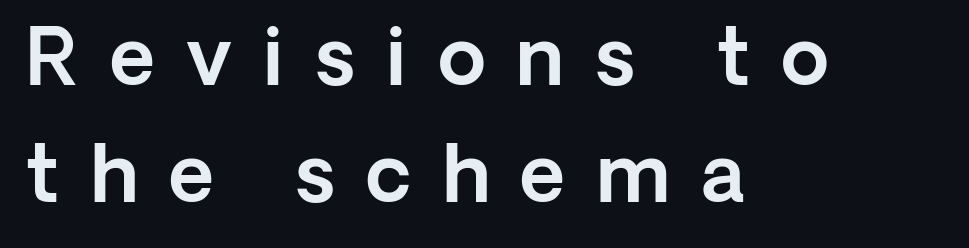
What stands out about the letter spacing? Its width — letters are far apart. Every stem runs plumb, perpendicular to the baseline. Does the leading feel generous? No, just average. The passage shown is typed in a proportional face where columns would drift.
